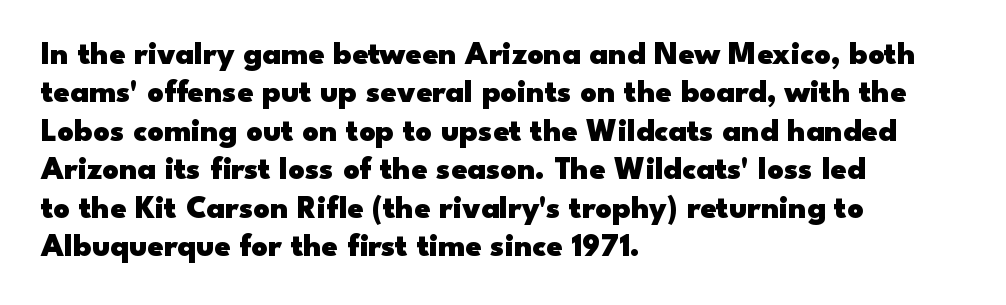
Letterform terminals end flat and unadorned throughout the passage. Nobody drew a line under any word here. Pretty heavy lettering here — definitely bold. Posture: vertical. No extra tracking has been applied to these lines.
